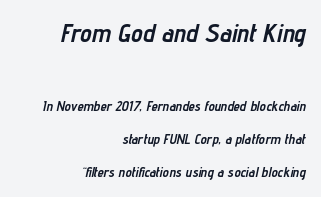
If you measured baseline to baseline, you'd find a long distance. I'd describe the lettering as bold — thick and assertive. These lines stack with their right ends in a neat column. What stands out about the letter spacing? Nothing — it is the standard amount. Typesetter's note — upper block bumped up in size, lower block left smaller. Glance below the letters and you will spot only blank space.
